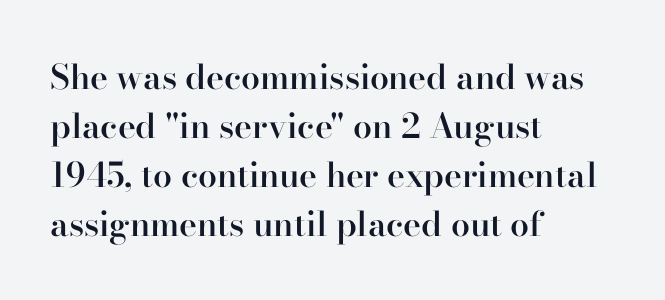
Q: Is the text bold? A: Semi-bold.
Q: Is the text italic (slanted)? A: No, it is upright.
Q: Is the typeface a serif or a sans-serif typeface? A: Serif.
Q: Is the text underlined? A: No.
Q: How is the paragraph aligned? A: Left-aligned.
Q: Is the spacing between letters normal or unusually wide? A: Normal.
Q: Is the spacing between lines tight, normal or loose? A: Normal.
Q: Width (condensed, normal, or wide)? A: Normal.
Q: Stroke contrast? A: High.
Q: x-height? A: Small.
Q: Monospaced? A: No.
